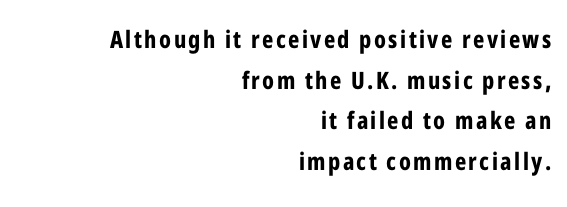
Q: Is the text bold? A: Yes.
Q: Is the text italic (slanted)? A: No, it is upright.
Q: Is the text underlined? A: No.
Q: How is the paragraph aligned? A: Right-aligned.
Q: Is the spacing between lines tight, normal or loose? A: Normal.
